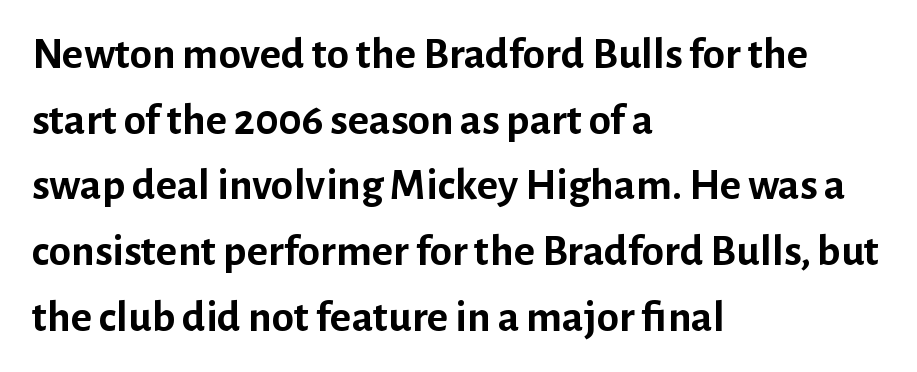
The image shows 45 px semibold sans-serif type, upright; set left-aligned, normal line spacing (1.46x), normal letter spacing, not underlined; low stroke contrast and a medium x-height.
